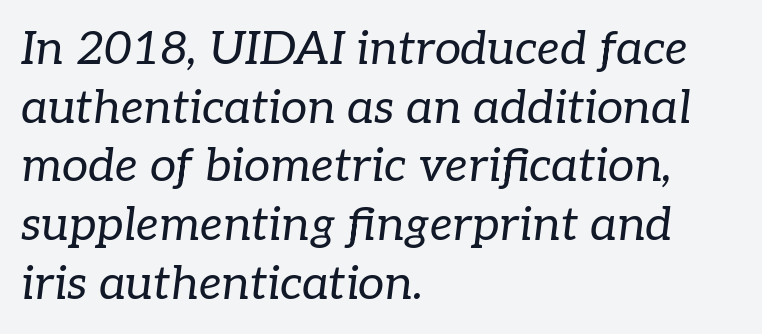
The image shows 47 px regular-weight serif type, italic (leaning right); set left-aligned, normal line spacing (1.25x), normal letter spacing, not underlined; low stroke contrast and a medium x-height.
